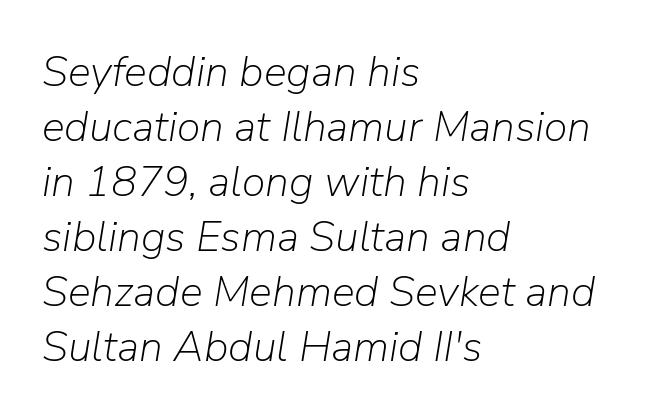
Q: Is the text bold? A: No.
Q: Is the text italic (slanted)? A: Yes, it leans right by about 9 degrees.
Q: Is the text underlined? A: No.
Q: How is the paragraph aligned? A: Left-aligned.
Q: Is the spacing between letters normal or unusually wide? A: Normal.
Q: Is the spacing between lines tight, normal or loose? A: Normal.
Q: Width (condensed, normal, or wide)? A: Normal.
Q: Stroke contrast? A: Low.
Q: x-height? A: Medium.
Q: Monospaced? A: No.
